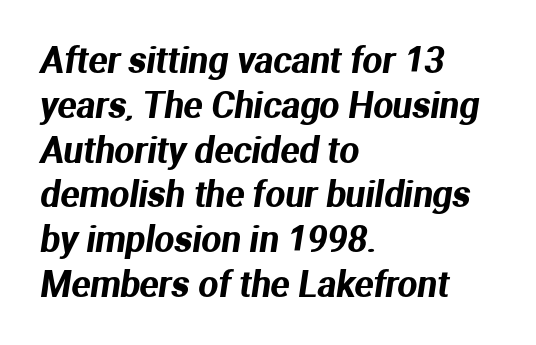
The image shows 35 px sans-serif type; set left-aligned, normal line spacing (1.28x), normal letter spacing, not underlined; medium stroke contrast and a medium x-height.
